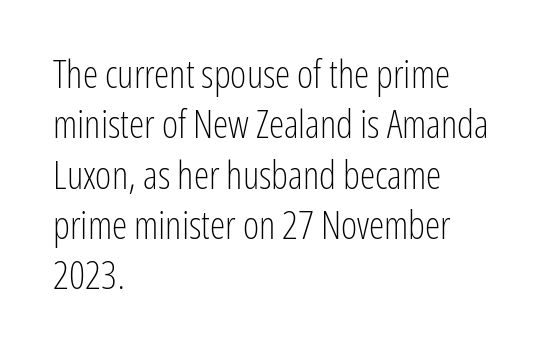
The image shows 39 px light, condensed sans-serif type, upright; set left-aligned, normal line spacing (1.29x), normal letter spacing, not underlined; low stroke contrast and a medium x-height.
